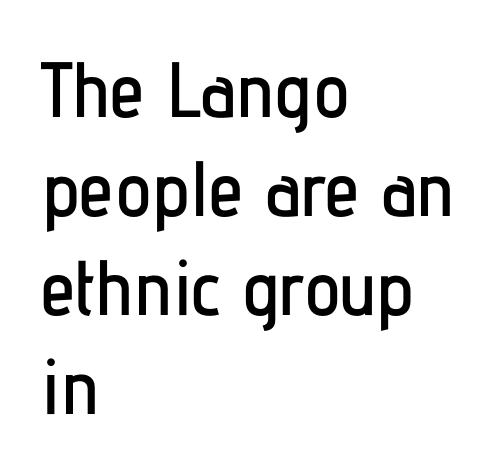
Note the varied advance widths — an 'i' is clearly narrower than an 'm'. Line beginnings align vertically; line endings do not. Each word holds together tightly as a unit, with standard inter-letter gaps. Nobody drew a line under any word here. Successive baselines arrive at the customary interval. The letters stand straight up with perfectly vertical stems.
